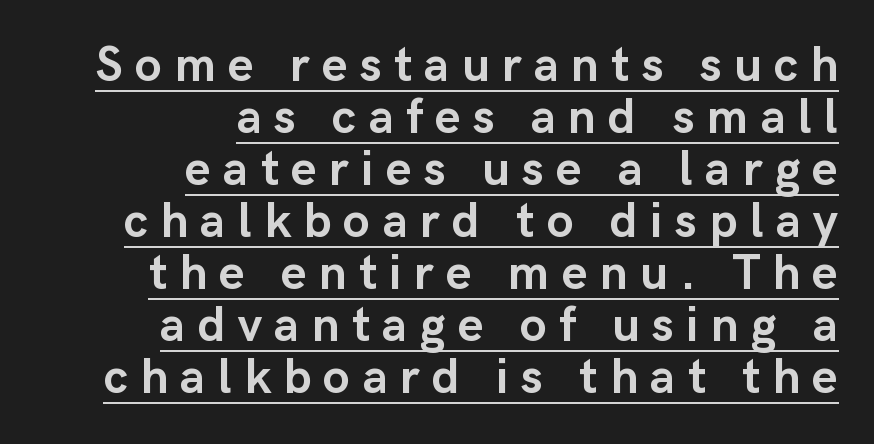
Q: Is the text bold? A: Yes.
Q: Is the text italic (slanted)? A: No, it is upright.
Q: Is the typeface a serif or a sans-serif typeface? A: Sans-serif.
Q: Is the text underlined? A: Yes.
Q: How is the paragraph aligned? A: Right-aligned.
Q: Is the spacing between letters normal or unusually wide? A: Unusually wide.
Q: Is the spacing between lines tight, normal or loose? A: Tight.
Q: Width (condensed, normal, or wide)? A: Normal.
Q: Stroke contrast? A: Low.
Q: x-height? A: Medium.
Q: Monospaced? A: No.
